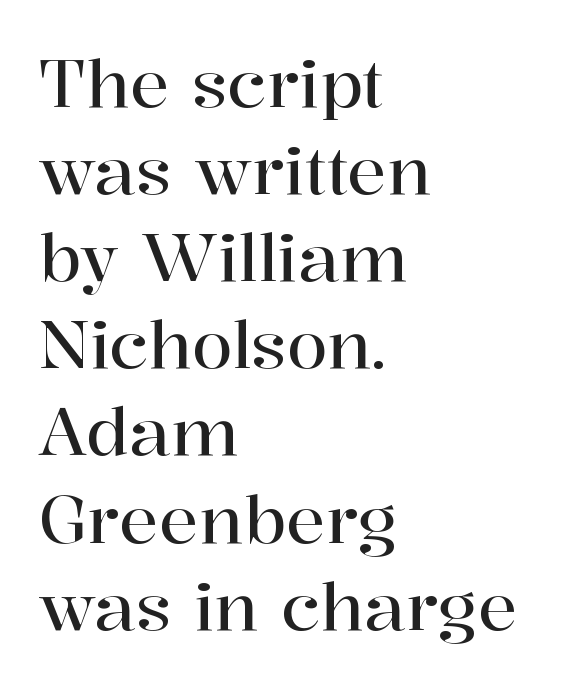
Q: Is the text italic (slanted)? A: No, it is upright.
Q: Is the typeface a serif or a sans-serif typeface? A: Serif.
Q: Is the text underlined? A: No.
Q: How is the paragraph aligned? A: Left-aligned.
Q: Is the spacing between letters normal or unusually wide? A: Normal.
Q: Is the spacing between lines tight, normal or loose? A: Normal.
Q: Width (condensed, normal, or wide)? A: Normal.
Q: Stroke contrast? A: High.
Q: x-height? A: Medium.
Q: Monospaced? A: No.
